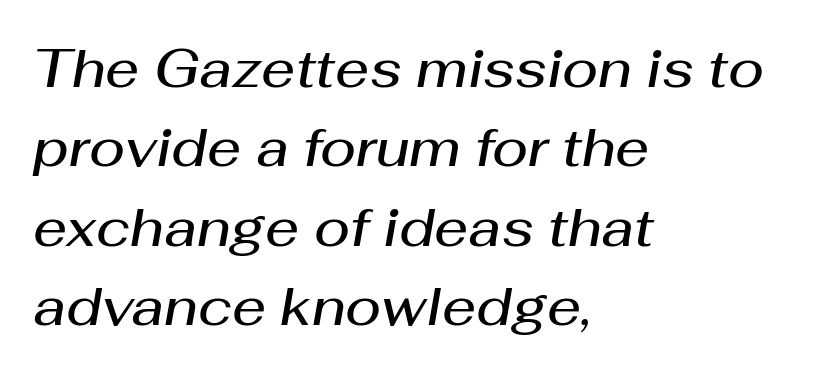
The image shows 53 px semibold type, italic (leaning right); set left-aligned, normal line spacing (1.5x), normal letter spacing, not underlined; medium stroke contrast and a medium x-height.
